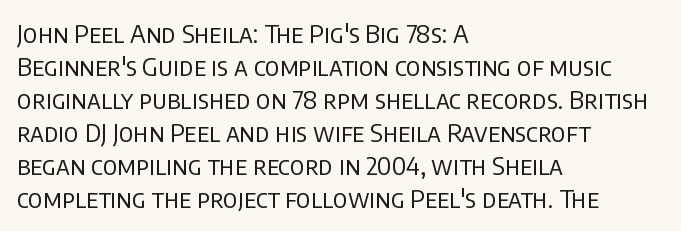
{"italic": "no", "bold": "no", "underline": "no", "align": "left", "line_spacing": "normal", "line_spacing_ratio": 1.32, "letter_spacing": "normal", "letter_spacing_em": 0.0, "glyph_px": 25}
